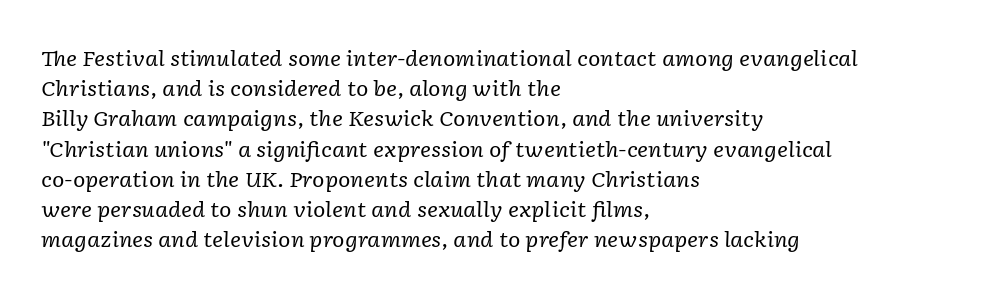
No extra ink here — the face is not bold. The text block is weighted toward the left margin, trailing off unevenly rightward. There's an unmistakable incline to the writing here. Leading: standard.
